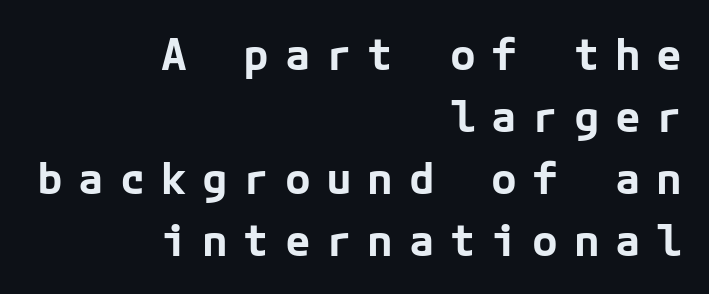
{"serif": "no", "italic": "no", "bold": "yes", "weight": "bold", "width": "normal", "stroke_contrast": "low", "x_height": "medium", "underline": "no", "align": "right", "line_spacing": "normal", "line_spacing_ratio": 1.44, "letter_spacing": "wide", "letter_spacing_em": 0.36, "glyph_px": 43}
